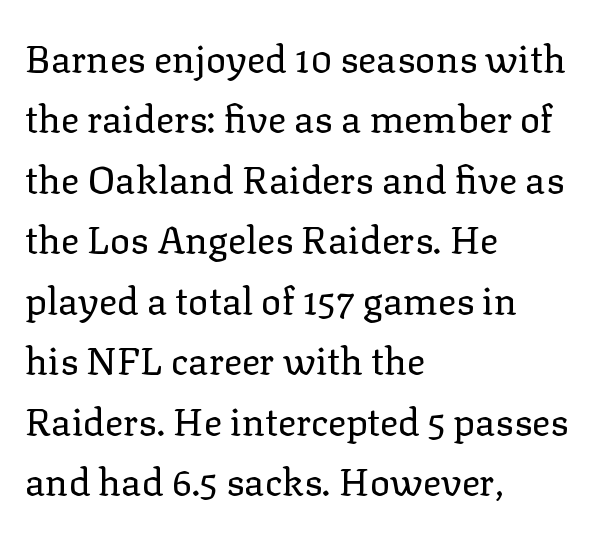
Q: Is the text bold? A: No.
Q: Is the text italic (slanted)? A: No, it is upright.
Q: Is the typeface a serif or a sans-serif typeface? A: Serif.
Q: Is the text underlined? A: No.
Q: How is the paragraph aligned? A: Left-aligned.
Q: Is the spacing between letters normal or unusually wide? A: Normal.
Q: Is the spacing between lines tight, normal or loose? A: Normal.
Q: Width (condensed, normal, or wide)? A: Normal.
Q: Stroke contrast? A: Low.
Q: x-height? A: Medium.
Q: Monospaced? A: No.
